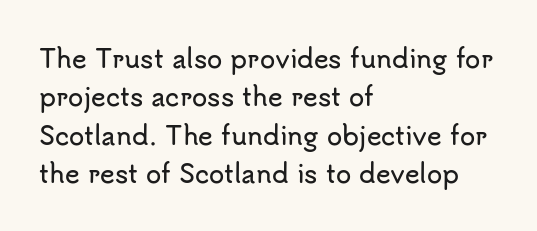
The image shows 25 px text type, upright; set left-aligned, normal line spacing (1.54x), normal letter spacing, not underlined.
